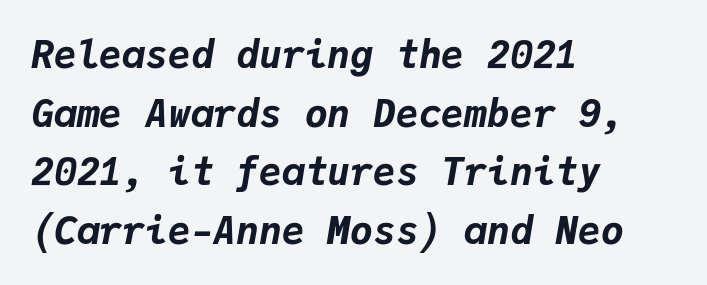
Nothing unusual about the tracking: characters are spaced as the font intends. Each glyph is drawn with heavy, bold strokes. Rendered with sloped, italic letterforms. The zone under the glyphs is completely vacant. Note the uniform advance width — an 'i' takes as much space as an 'm'. Horizontally, the lines are justified to the leading edge only.
